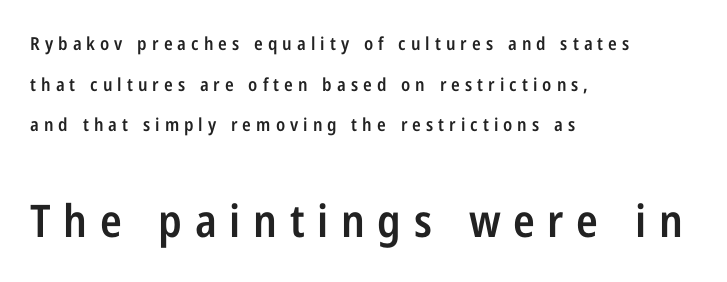
{"serif": "no", "italic": "no", "bold": "semi", "weight": "semibold", "width": "condensed", "stroke_contrast": "low", "x_height": "medium", "monospaced": "no", "underline": "no", "align": "left", "line_spacing": "loose", "line_spacing_ratio": 2.26, "letter_spacing": "wide", "letter_spacing_em": 0.28, "larger_block": "second", "size_ratio": 2.5, "glyph_px": 45}
